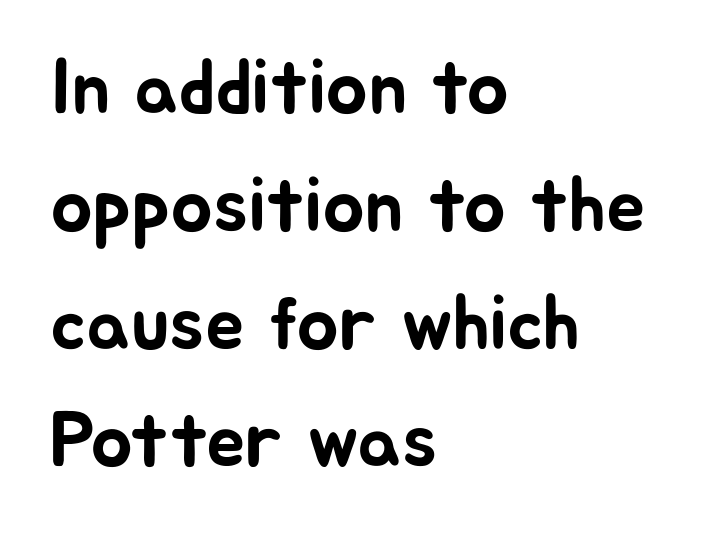
Q: Is the text italic (slanted)? A: No, it is upright.
Q: Is the typeface a serif or a sans-serif typeface? A: Sans-serif.
Q: Is the text underlined? A: No.
Q: How is the paragraph aligned? A: Left-aligned.
Q: Is the spacing between letters normal or unusually wide? A: Normal.
Q: Is the spacing between lines tight, normal or loose? A: Normal.
Q: Width (condensed, normal, or wide)? A: Normal.
Q: Stroke contrast? A: Low.
Q: x-height? A: Medium.
Q: Monospaced? A: No.
